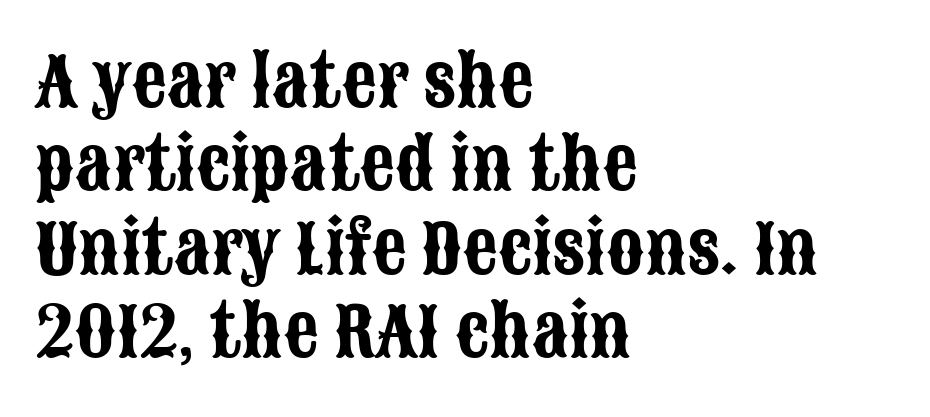
{"serif": "no", "italic": "no", "width": "condensed", "stroke_contrast": "low", "x_height": "large", "monospaced": "no", "underline": "no", "align": "left", "line_spacing_ratio": 1.21, "letter_spacing": "normal", "letter_spacing_em": 0.0, "glyph_px": 69}
